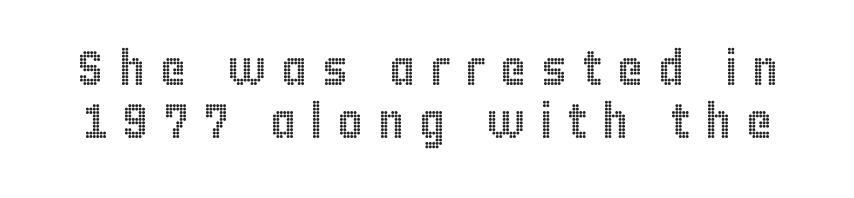
Letter spacing: wide. Quick note: underline off. The passage shown is typed in a proportional face where columns would drift. Rendered with straight, roman letterforms. Leading: reduced.
